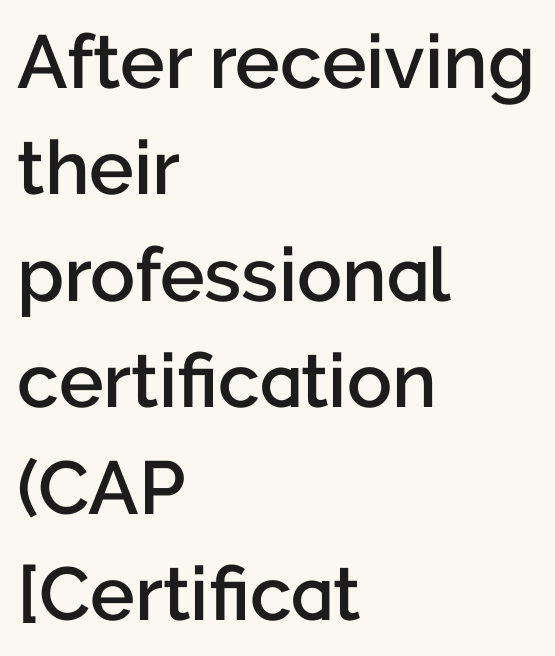
{"serif": "no", "italic": "no", "bold": "semi", "weight": "semibold", "width": "normal", "stroke_contrast": "low", "x_height": "medium", "monospaced": "no", "underline": "no", "align": "left", "line_spacing": "normal", "line_spacing_ratio": 1.42, "letter_spacing": "normal", "letter_spacing_em": 0.0, "glyph_px": 75}
